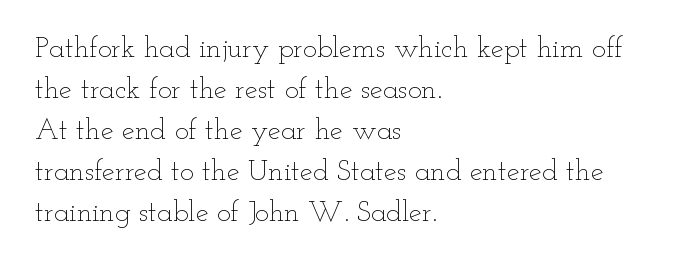
Q: Is the text bold? A: No.
Q: Is the text italic (slanted)? A: No, it is upright.
Q: Is the text underlined? A: No.
Q: How is the paragraph aligned? A: Left-aligned.
Q: Is the spacing between letters normal or unusually wide? A: Normal.
Q: Is the spacing between lines tight, normal or loose? A: Normal.
Q: Width (condensed, normal, or wide)? A: Wide.
Q: Stroke contrast? A: Low.
Q: x-height? A: Small.
Q: Monospaced? A: No.
